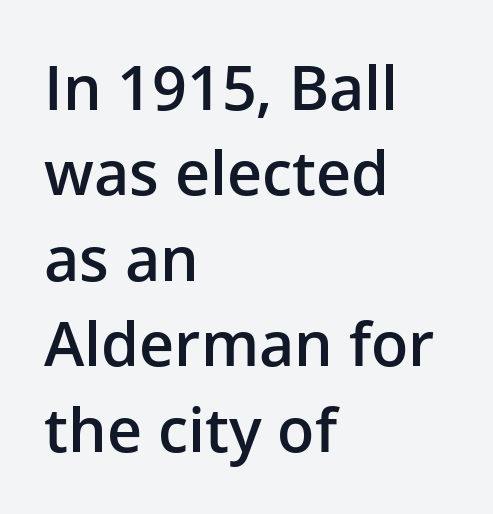
Q: Is the text bold? A: Semi-bold.
Q: Is the text italic (slanted)? A: No, it is upright.
Q: Is the typeface a serif or a sans-serif typeface? A: Sans-serif.
Q: Is the text underlined? A: No.
Q: How is the paragraph aligned? A: Left-aligned.
Q: Is the spacing between letters normal or unusually wide? A: Normal.
Q: Is the spacing between lines tight, normal or loose? A: Normal.
Q: Width (condensed, normal, or wide)? A: Normal.
Q: Stroke contrast? A: Low.
Q: x-height? A: Medium.
Q: Monospaced? A: No.
